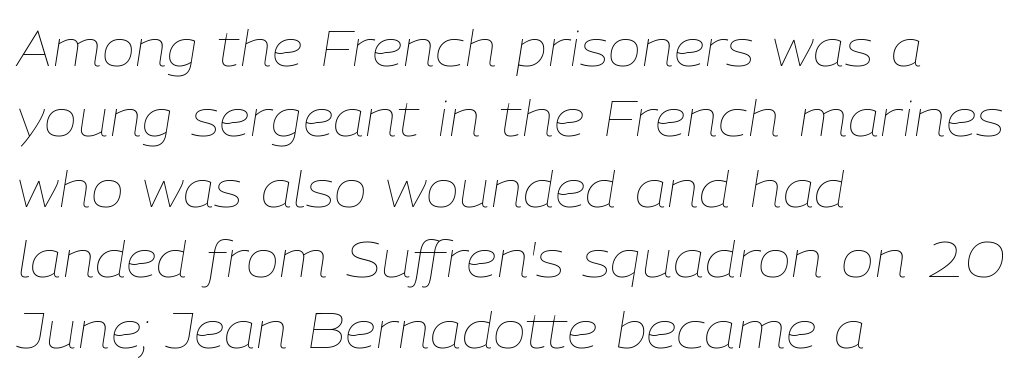
{"italic": "yes", "lean": "right", "slant_degrees": 9, "bold": "no", "weight": "thin", "width": "normal", "stroke_contrast": "low", "x_height": "medium", "monospaced": "no", "underline": "no", "align": "left", "line_spacing": "normal", "line_spacing_ratio": 1.41, "letter_spacing": "normal", "letter_spacing_em": 0.0, "glyph_px": 50}
